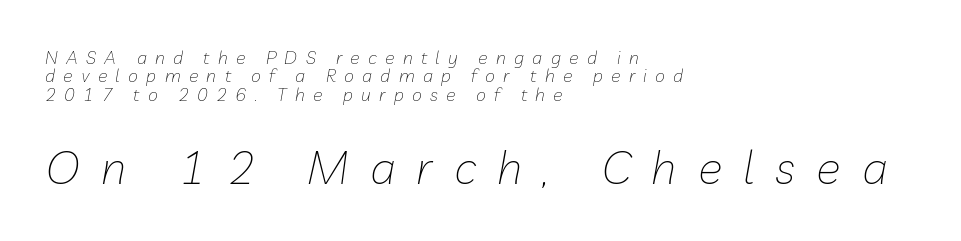
Q: Is the text bold? A: No.
Q: Is the text italic (slanted)? A: Yes, it leans right by about 10 degrees.
Q: Is the text underlined? A: No.
Q: How is the paragraph aligned? A: Left-aligned.
Q: Is the spacing between letters normal or unusually wide? A: Unusually wide.
Q: Is the spacing between lines tight, normal or loose? A: Tight.
Q: Which block of text is set in a larger size, the first (top) or the second (bottom)? A: The second (bottom) one.
Q: Width (condensed, normal, or wide)? A: Normal.
Q: Stroke contrast? A: Low.
Q: x-height? A: Medium.
Q: Monospaced? A: No.
